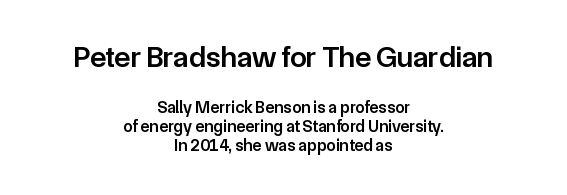
{"serif": "no", "italic": "no", "bold": "semi", "weight": "semibold", "width": "normal", "stroke_contrast": "low", "x_height": "medium", "monospaced": "no", "underline": "no", "align": "center", "line_spacing": "tight", "line_spacing_ratio": 1.12, "letter_spacing": "normal", "letter_spacing_em": 0.0, "larger_block": "first", "size_ratio": 1.76, "glyph_px": 30}
